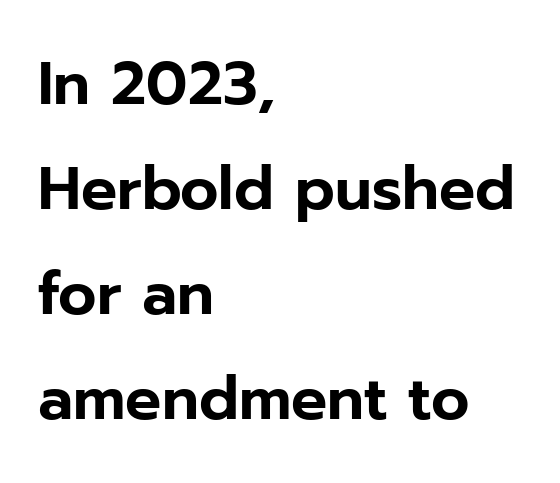
The image shows 60 px sans-serif type, upright; set left-aligned, line spacing 1.75x, normal letter spacing, not underlined; low stroke contrast and a medium x-height.
